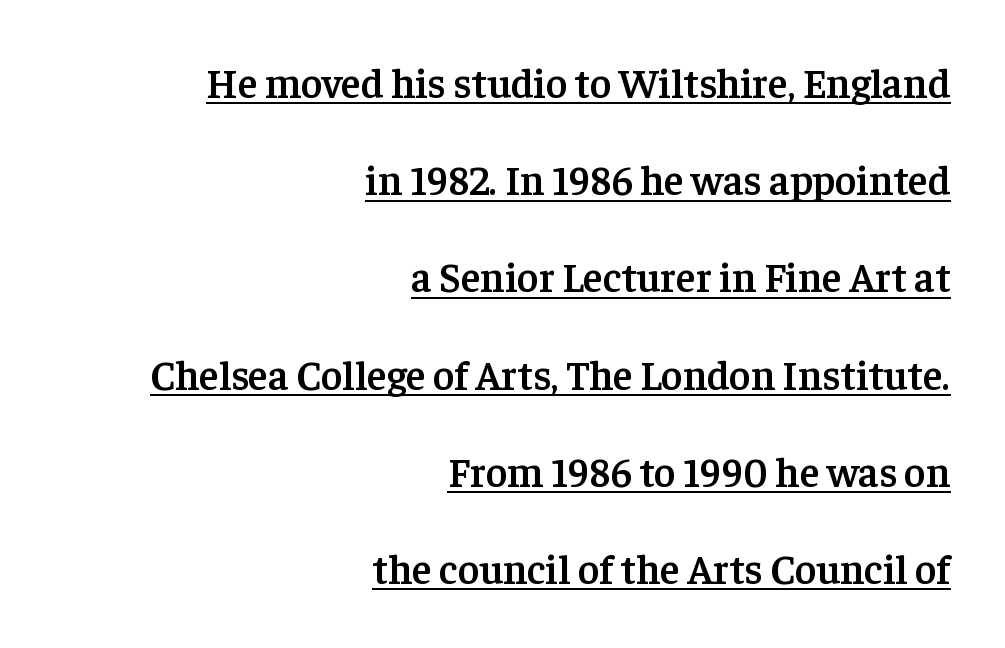
These lines stack with their right ends in a neat column. Emphasis is given by a line drawn under the lettering. The type family on display is of the serif kind. Ascenders rise straight up at ninety degrees. Leading: increased. Nothing unusual about the tracking: characters are spaced as the font intends.
